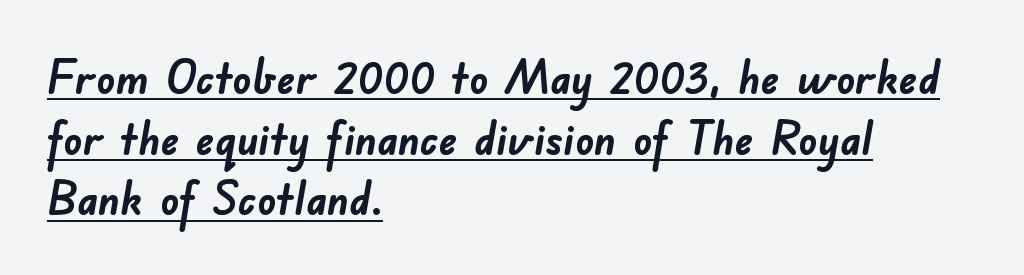
The image shows 46 px semibold sans-serif type; set left-aligned, normal line spacing (1.32x), normal letter spacing, underlined; low stroke contrast and a small x-height.
